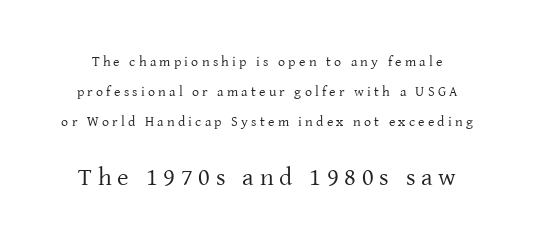
The image shows 25 px text type, upright; set loose line spacing (2.15x), unusually wide letter spacing (+0.23 em), not underlined; the second (bottom) block is 1.79x larger.
